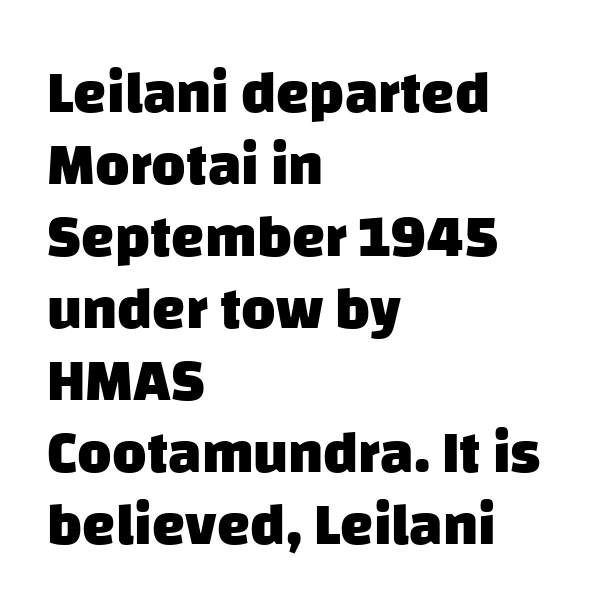
{"serif": "no", "bold": "yes", "weight": "heavy", "width": "normal", "stroke_contrast": "low", "x_height": "large", "monospaced": "no", "underline": "no", "align": "left", "line_spacing_ratio": 1.22, "letter_spacing": "normal", "letter_spacing_em": 0.0, "glyph_px": 59}
